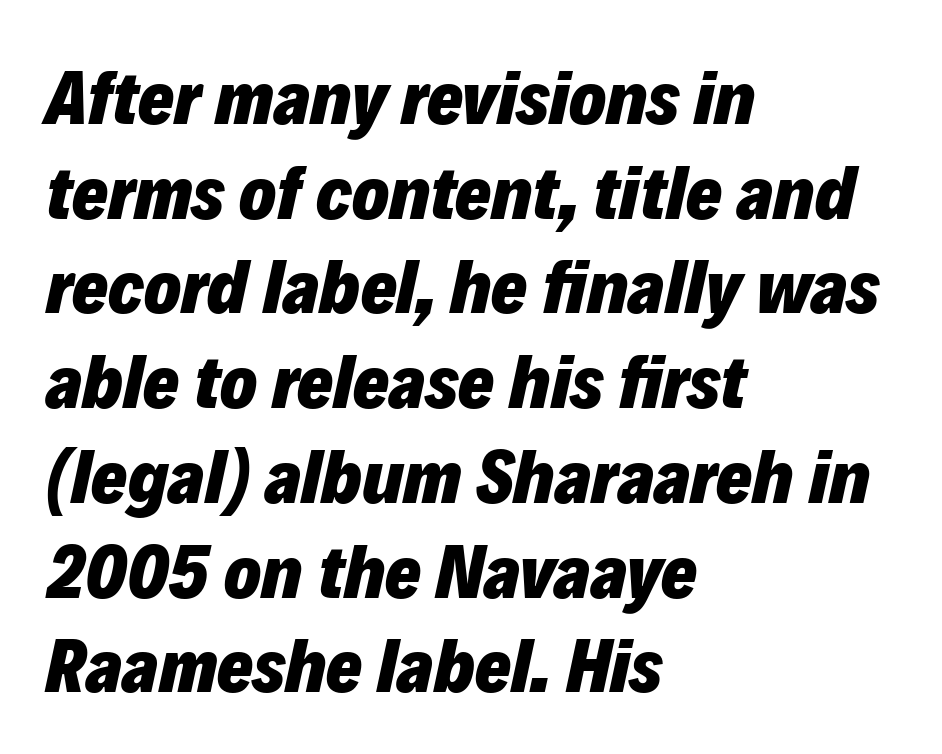
Q: Is the text bold? A: Yes.
Q: Is the text italic (slanted)? A: Yes, it leans right by about 12 degrees.
Q: Is the text underlined? A: No.
Q: How is the paragraph aligned? A: Left-aligned.
Q: Is the spacing between letters normal or unusually wide? A: Normal.
Q: Width (condensed, normal, or wide)? A: Normal.
Q: Stroke contrast? A: Low.
Q: x-height? A: Medium.
Q: Monospaced? A: No.
